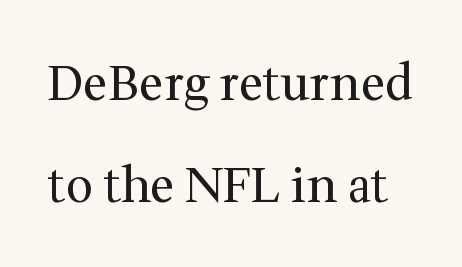
{"serif": "yes", "italic": "no", "bold": "no", "weight": "regular", "width": "normal", "stroke_contrast": "medium", "x_height": "medium", "monospaced": "no", "underline": "no", "line_spacing": "loose", "line_spacing_ratio": 2.13, "letter_spacing": "normal", "letter_spacing_em": 0.0, "glyph_px": 48}
